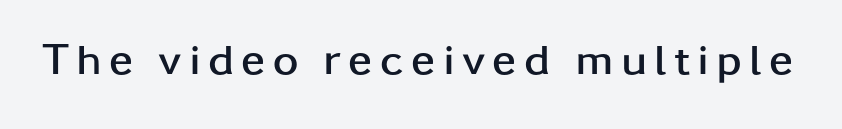
The area under the type is left untouched. A typesetter would label this face a sans. You can tell it's not italic because the verticals are truly vertical. Is this a fixed-width face? No — the glyphs have proportional, varying widths. Strong, thick strokes mark this as bold type.
